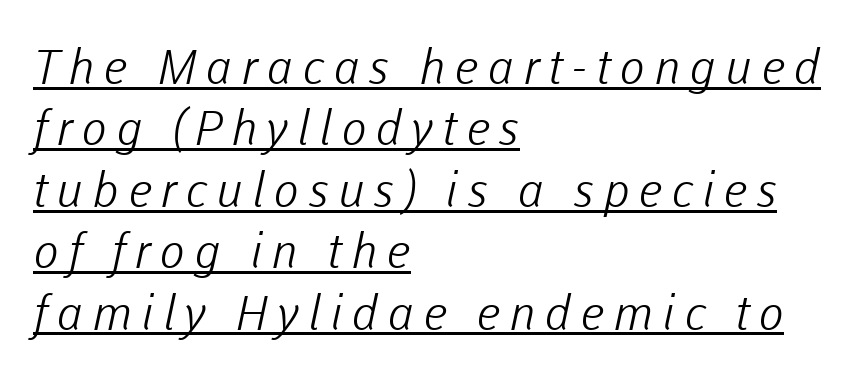
Q: Is the text bold? A: No.
Q: Is the typeface a serif or a sans-serif typeface? A: Sans-serif.
Q: Is the text underlined? A: Yes.
Q: How is the paragraph aligned? A: Left-aligned.
Q: Is the spacing between lines tight, normal or loose? A: Normal.
Q: Width (condensed, normal, or wide)? A: Normal.
Q: Stroke contrast? A: Low.
Q: x-height? A: Medium.
Q: Monospaced? A: No.
